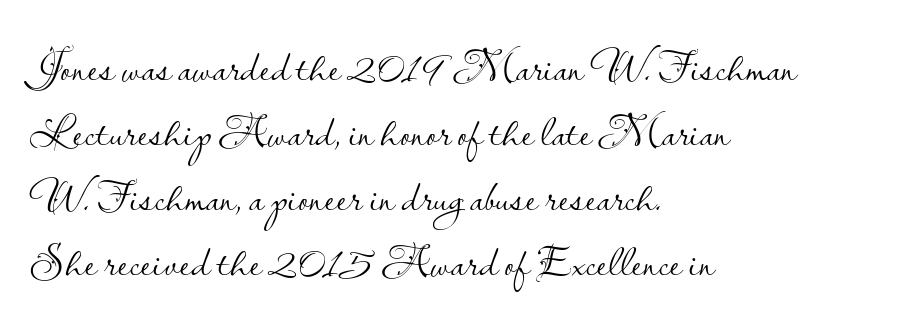
The image shows 46 px light sans-serif type; set left-aligned, normal line spacing (1.41x), normal letter spacing, not underlined; low stroke contrast and a small x-height.
